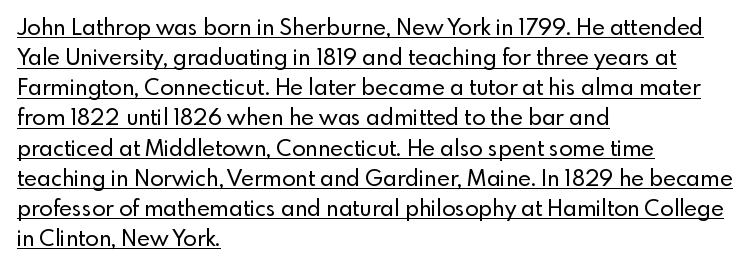
The image shows 22 px text type, upright; set left-aligned, normal line spacing (1.37x), normal letter spacing, underlined.
